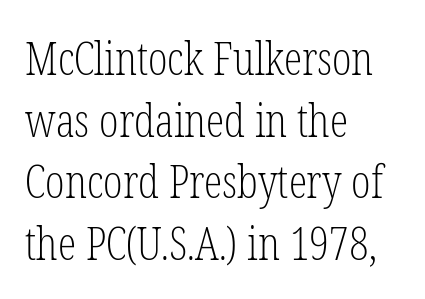
Q: Is the text bold? A: No.
Q: Is the text italic (slanted)? A: No, it is upright.
Q: Is the typeface a serif or a sans-serif typeface? A: Serif.
Q: Is the text underlined? A: No.
Q: How is the paragraph aligned? A: Left-aligned.
Q: Is the spacing between letters normal or unusually wide? A: Normal.
Q: Is the spacing between lines tight, normal or loose? A: Normal.
Q: Width (condensed, normal, or wide)? A: Condensed.
Q: Stroke contrast? A: Low.
Q: x-height? A: Medium.
Q: Monospaced? A: No.
